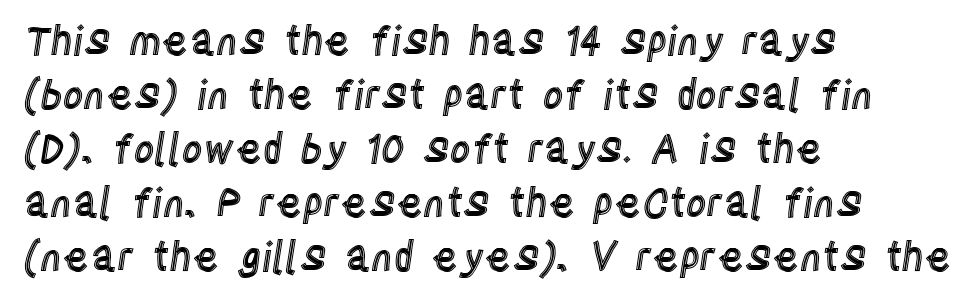
{"width": "condensed", "x_height": "large", "monospaced": "no", "underline": "no", "align": "left", "line_spacing": "normal", "line_spacing_ratio": 1.35, "letter_spacing": "normal", "letter_spacing_em": 0.0, "glyph_px": 40}
